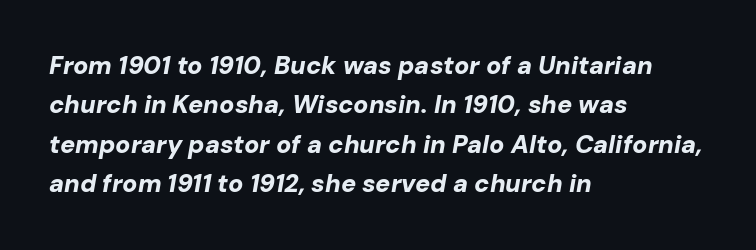
The image shows 25 px bold type, italic (leaning right); set left-aligned, normal line spacing (1.58x), normal letter spacing, not underlined.
